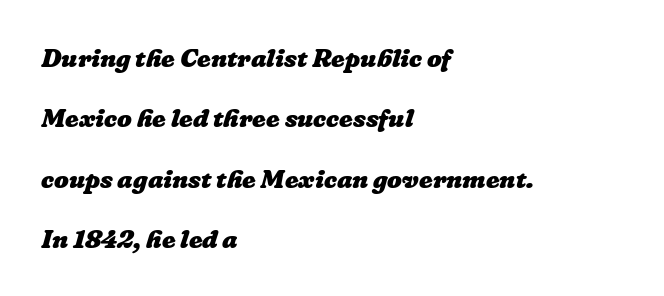
{"bold": "yes", "underline": "no", "align": "left", "line_spacing": "loose", "line_spacing_ratio": 2.32, "letter_spacing": "normal", "letter_spacing_em": 0.0, "glyph_px": 26}
